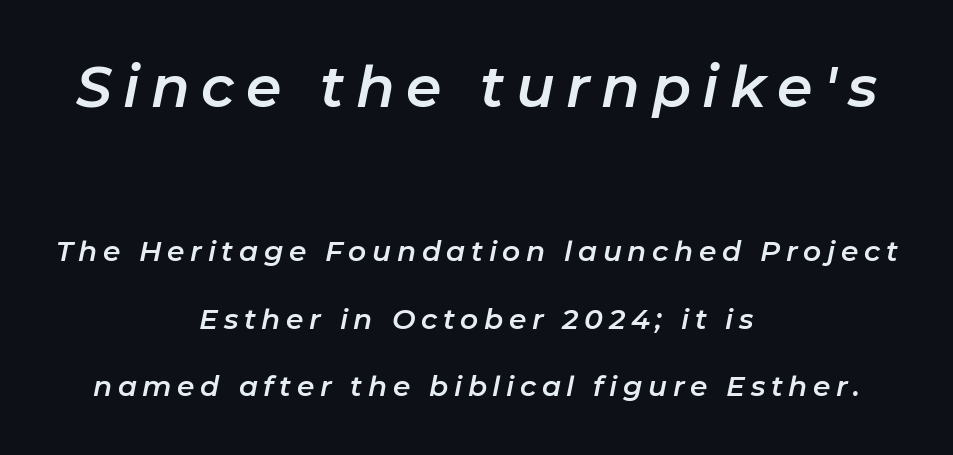
Q: Is the text italic (slanted)? A: Yes, it leans right by about 11 degrees.
Q: Is the text underlined? A: No.
Q: How is the paragraph aligned? A: Centered.
Q: Is the spacing between letters normal or unusually wide? A: Unusually wide.
Q: Is the spacing between lines tight, normal or loose? A: Loose.
Q: Which block of text is set in a larger size, the first (top) or the second (bottom)? A: The first (top) one.
Q: Width (condensed, normal, or wide)? A: Normal.
Q: Stroke contrast? A: Low.
Q: x-height? A: Medium.
Q: Monospaced? A: No.
